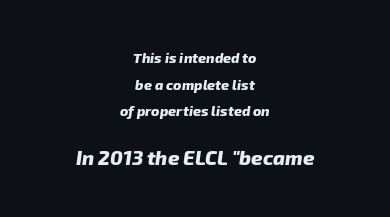
{"bold": "yes", "underline": "no", "align": "center", "line_spacing": "loose", "line_spacing_ratio": 1.9, "letter_spacing": "normal", "letter_spacing_em": 0.0, "larger_block": "second", "size_ratio": 1.43, "glyph_px": 20}
